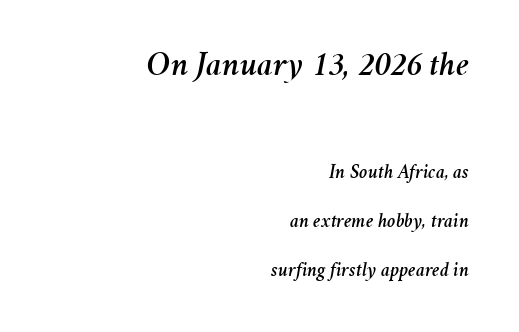
The image shows 35 px text type, italic (leaning right); set right-aligned, loose line spacing (2.45x), normal letter spacing, not underlined; the first (top) block is 1.75x larger; medium stroke contrast and a medium x-height.
